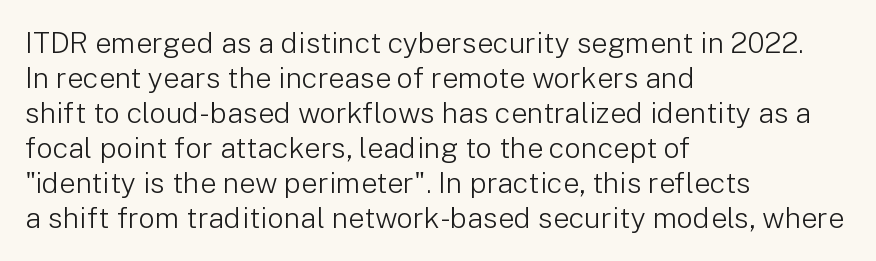
{"serif": "no", "italic": "no", "bold": "no", "weight": "light", "width": "normal", "stroke_contrast": "low", "x_height": "medium", "monospaced": "no", "underline": "no", "align": "left", "line_spacing_ratio": 1.21, "letter_spacing": "normal", "letter_spacing_em": 0.0, "glyph_px": 29}
